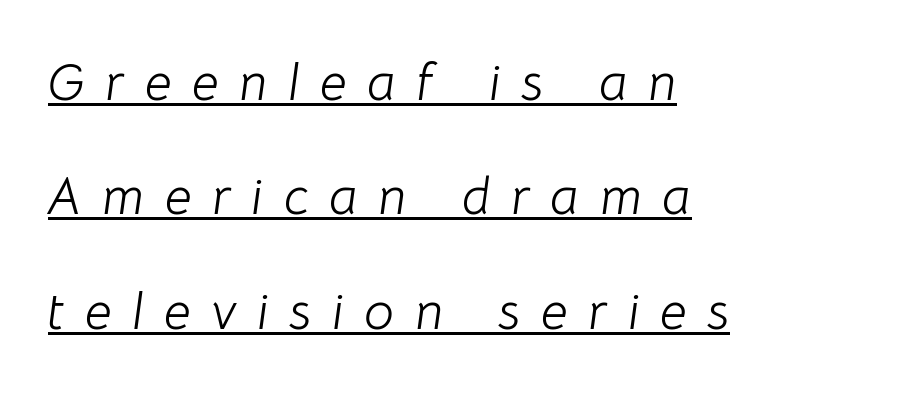
The image shows 53 px light type, italic (leaning right); set left-aligned, loose line spacing (2.16x), unusually wide letter spacing (+0.39 em), underlined; low stroke contrast and a medium x-height.
